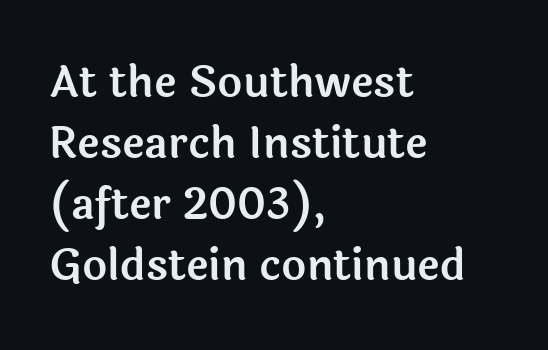
The gaps between neighbouring characters are ordinary and unremarkable. Casual observation: everything's shoved over to the left. In terms of letterform style, serifs are entirely absent. This sample has the flowing, uneven cadence of proportional lettering. Any mark beneath the type? The region is blank.
